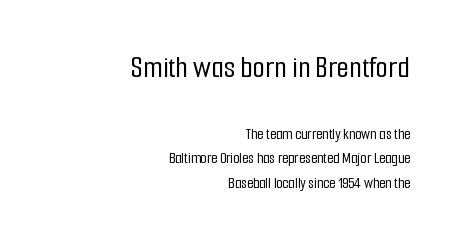
The image shows 32 px condensed sans-serif type, upright; set right-aligned, normal line spacing (1.56x), normal letter spacing, not underlined; the first (top) block is 2.0x larger; low stroke contrast and a medium x-height.
